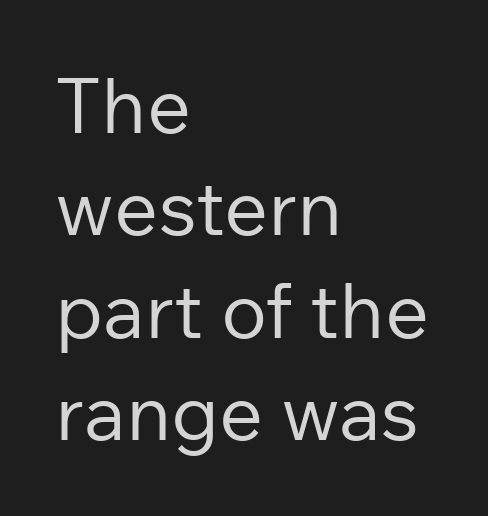
Q: Is the text bold? A: No.
Q: Is the text italic (slanted)? A: No, it is upright.
Q: Is the typeface a serif or a sans-serif typeface? A: Sans-serif.
Q: Is the text underlined? A: No.
Q: How is the paragraph aligned? A: Left-aligned.
Q: Is the spacing between letters normal or unusually wide? A: Normal.
Q: Is the spacing between lines tight, normal or loose? A: Normal.
Q: Width (condensed, normal, or wide)? A: Normal.
Q: Stroke contrast? A: Low.
Q: x-height? A: Medium.
Q: Monospaced? A: No.
